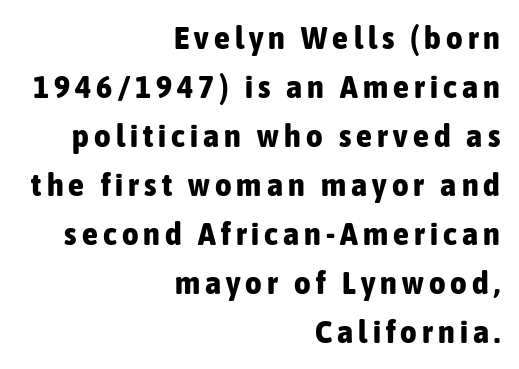
The image shows 32 px bold, condensed sans-serif type, upright; set right-aligned, normal line spacing (1.53x), not underlined; low stroke contrast and a medium x-height.
